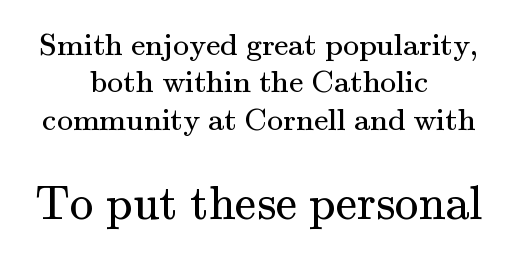
The letters stand upright; this is a roman face. Is this a sans? No — the strokes have serifs. You could not count columns in this text — the font is proportionally spaced. Default kerning and tracking; the words read as compact shapes. These glyphs show unthickened strokes, regular width or finer.
